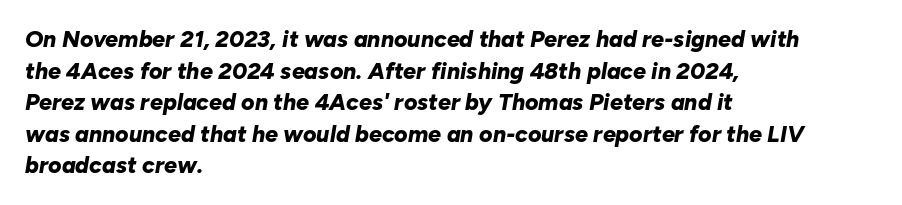
{"italic": "yes", "lean": "right", "slant_degrees": 10, "bold": "yes", "underline": "no", "align": "left", "line_spacing": "normal", "line_spacing_ratio": 1.37, "letter_spacing": "normal", "letter_spacing_em": 0.0, "glyph_px": 23}
